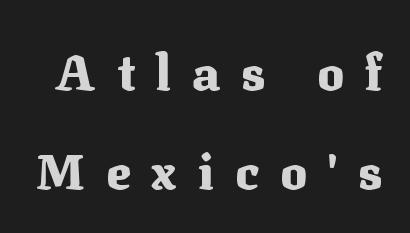
Students, note that the glyphs here are deliberately spaced far apart. The typeface chosen for these lines features serifs. The letters advance in unequal steps, a hallmark of proportional type. Notice how thick the strokes are: this is what a full bold looks like.
